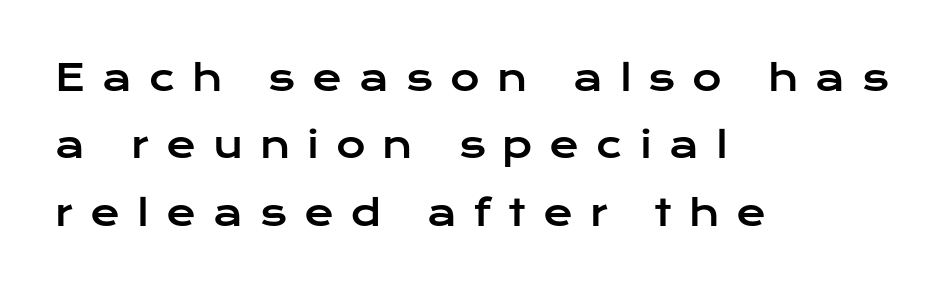
The image shows 36 px wide sans-serif type, upright; set left-aligned, line spacing 1.87x, unusually wide letter spacing (+0.47 em), not underlined; low stroke contrast and a medium x-height.
